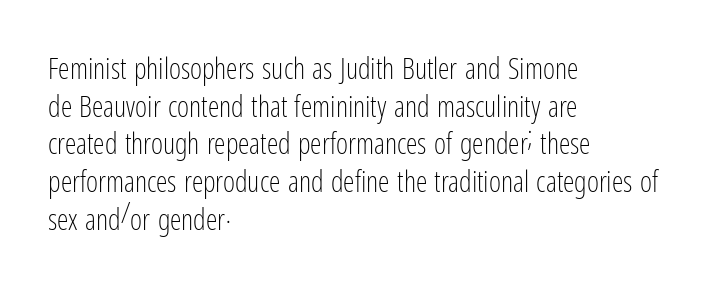
{"serif": "no", "italic": "no", "bold": "no", "weight": "light", "width": "condensed", "stroke_contrast": "low", "x_height": "medium", "monospaced": "no", "underline": "no", "align": "left", "line_spacing": "normal", "line_spacing_ratio": 1.3, "letter_spacing": "normal", "letter_spacing_em": 0.0, "glyph_px": 29}
